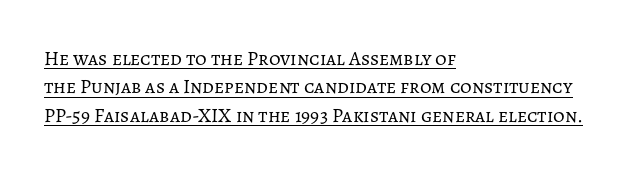
Q: Is the text bold? A: No.
Q: Is the text italic (slanted)? A: No, it is upright.
Q: Is the text underlined? A: Yes.
Q: How is the paragraph aligned? A: Left-aligned.
Q: Is the spacing between letters normal or unusually wide? A: Normal.
Q: Is the spacing between lines tight, normal or loose? A: Normal.
